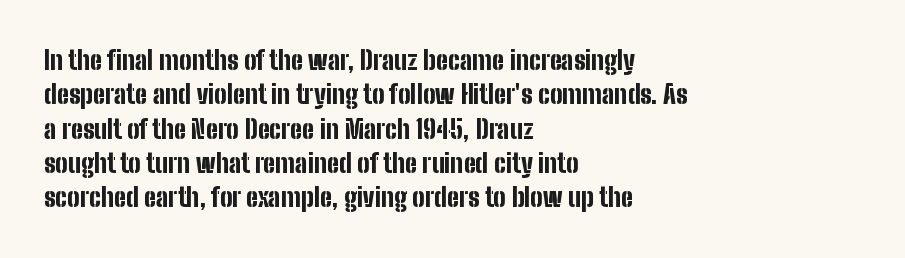
The image shows 26 px bold type, upright; set left-aligned, normal line spacing (1.32x), normal letter spacing, not underlined.
